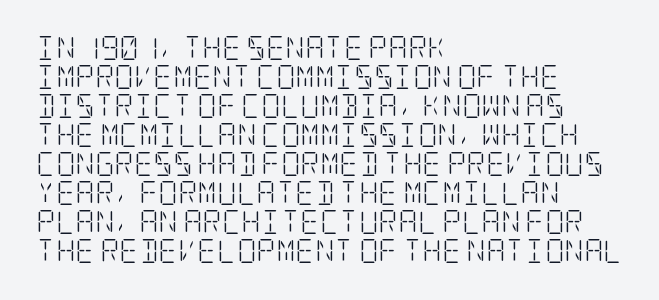
Q: Is the text bold? A: No.
Q: Is the text italic (slanted)? A: No, it is upright.
Q: Is the text underlined? A: No.
Q: How is the paragraph aligned? A: Left-aligned.
Q: Is the spacing between letters normal or unusually wide? A: Normal.
